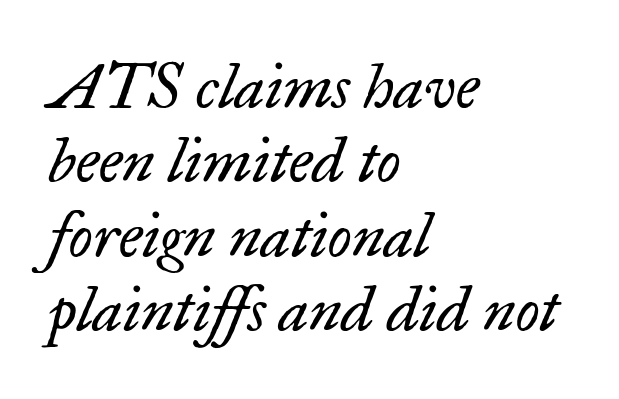
Q: Is the text bold? A: No.
Q: Is the text italic (slanted)? A: Yes, it leans right by about 17 degrees.
Q: Is the typeface a serif or a sans-serif typeface? A: Serif.
Q: Is the text underlined? A: No.
Q: How is the paragraph aligned? A: Left-aligned.
Q: Is the spacing between letters normal or unusually wide? A: Normal.
Q: Width (condensed, normal, or wide)? A: Normal.
Q: Stroke contrast? A: Low.
Q: x-height? A: Small.
Q: Monospaced? A: No.
